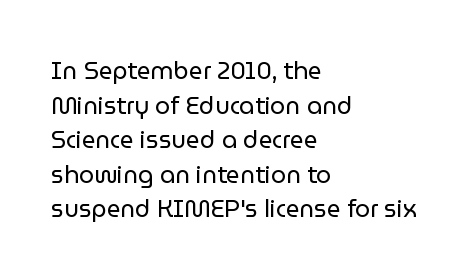
The image shows 24 px text type, upright; set left-aligned, normal line spacing (1.44x), normal letter spacing, not underlined.
